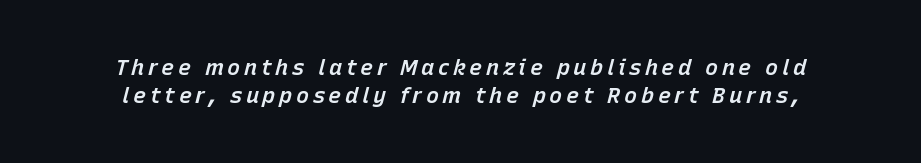
Regular leading. Rule under the text: the space is simply empty. A bit beefed up — I'd call it semibold rather than bold. The font's italic variant was chosen for this text.
